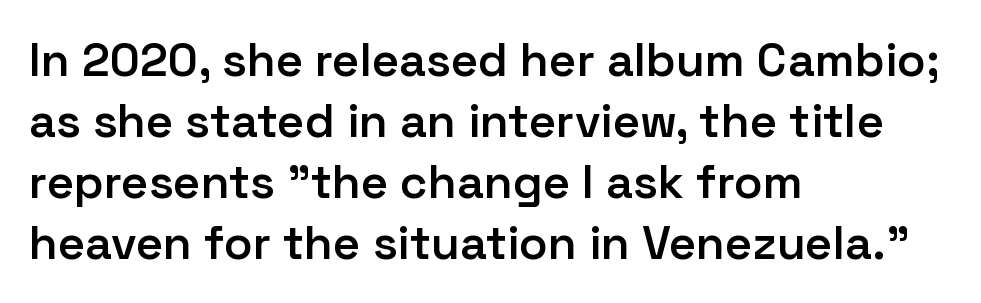
{"serif": "no", "italic": "no", "bold": "semi", "weight": "semibold", "width": "normal", "stroke_contrast": "low", "x_height": "medium", "monospaced": "no", "underline": "no", "align": "left", "line_spacing": "normal", "line_spacing_ratio": 1.3, "letter_spacing": "normal", "letter_spacing_em": 0.0, "glyph_px": 47}
